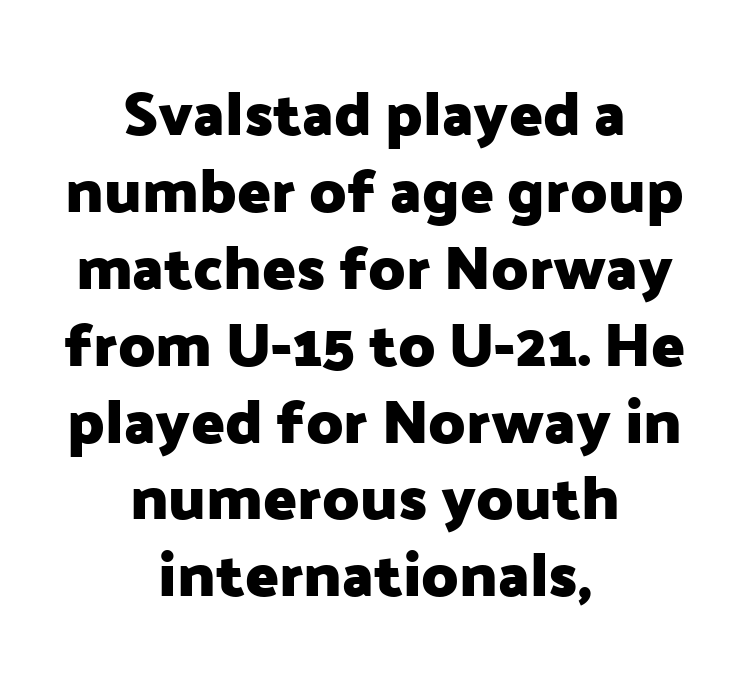
Font category for this specimen: sans-serif. Standard letterfit; no display-style spreading of the glyphs. Both edges are ragged and mirror each other, which tells us the setting is centered. Quick note: not italic, upright. In terms of weight, the rendering is a true, heavy bold. This sample has the flowing, uneven cadence of proportional lettering.
